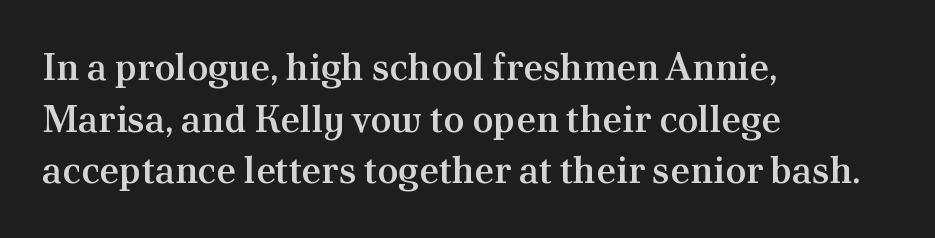
Serif or sans? Serif — the stroke terminals have little feet. Emphasis by weight is partial: semibold. The string is rendered with underlining switched off. One-word summary of the alignment: left.
